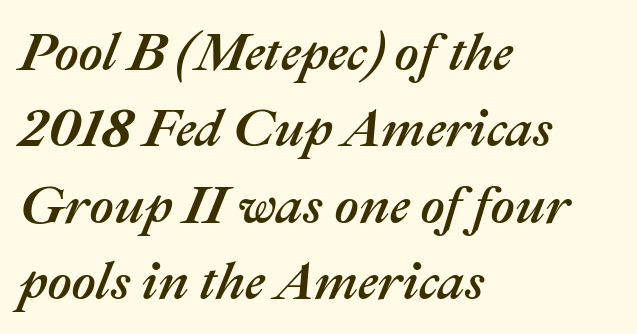
The image shows 53 px text type, italic (leaning right); set left-aligned, normal line spacing (1.44x), normal letter spacing, not underlined; medium stroke contrast and a medium x-height.
